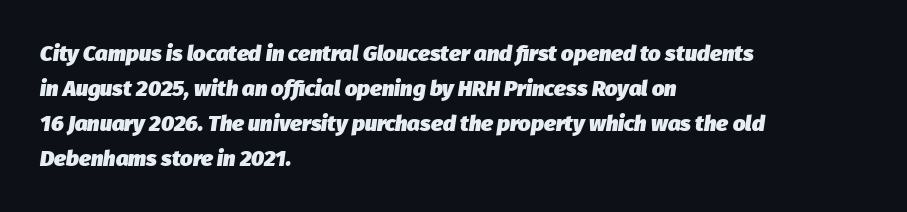
Q: Is the text bold? A: Yes.
Q: Is the text italic (slanted)? A: Yes, it leans right by about 8 degrees.
Q: Is the text underlined? A: No.
Q: How is the paragraph aligned? A: Left-aligned.
Q: Is the spacing between letters normal or unusually wide? A: Normal.
Q: Is the spacing between lines tight, normal or loose? A: Normal.
